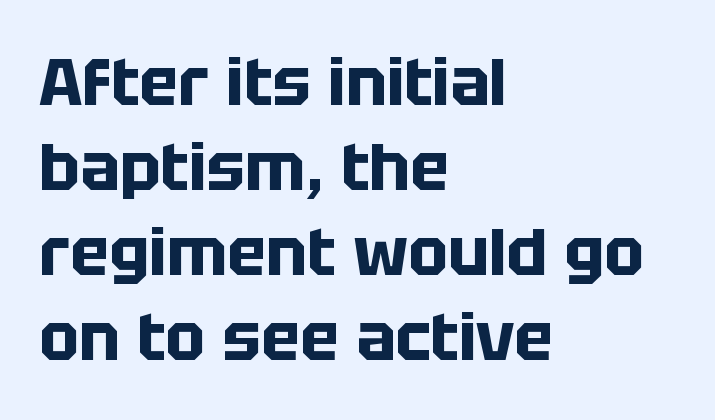
{"serif": "no", "italic": "no", "bold": "yes", "weight": "bold", "width": "normal", "stroke_contrast": "low", "x_height": "large", "monospaced": "no", "underline": "no", "align": "left", "line_spacing": "normal", "line_spacing_ratio": 1.29, "letter_spacing": "normal", "letter_spacing_em": 0.0, "glyph_px": 66}
